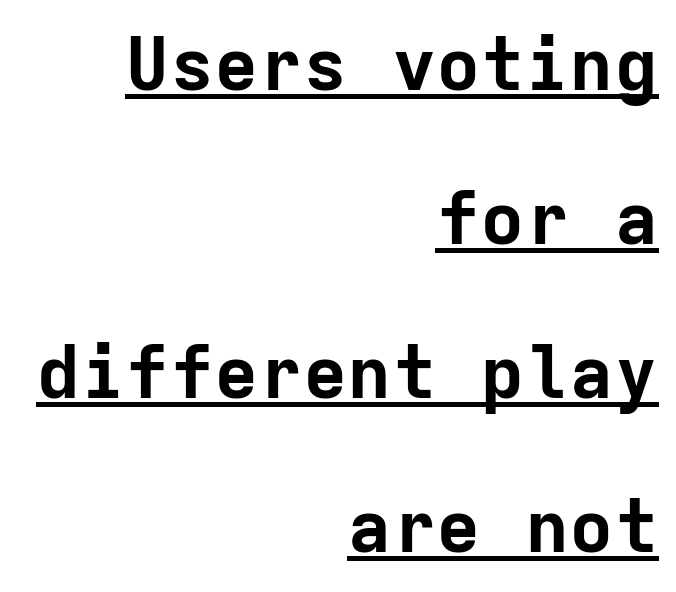
{"serif": "no", "italic": "no", "bold": "yes", "weight": "bold", "width": "normal", "stroke_contrast": "low", "x_height": "medium", "monospaced": "yes", "underline": "yes", "align": "right", "line_spacing": "loose", "line_spacing_ratio": 2.08, "letter_spacing": "normal", "letter_spacing_em": 0.0, "glyph_px": 74}
